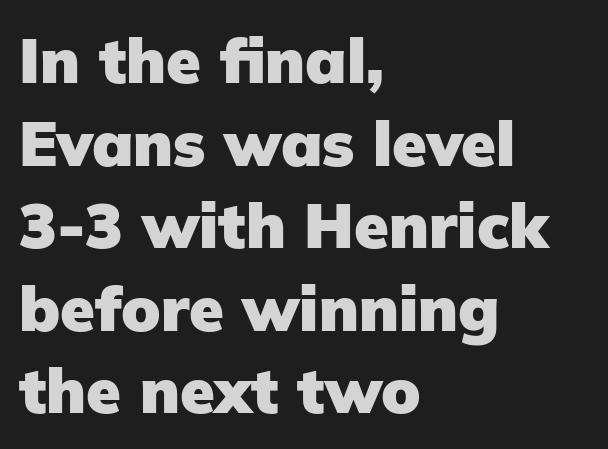
The image shows 63 px heavy sans-serif type, upright; set left-aligned, normal line spacing (1.31x), normal letter spacing, not underlined; low stroke contrast and a medium x-height.
